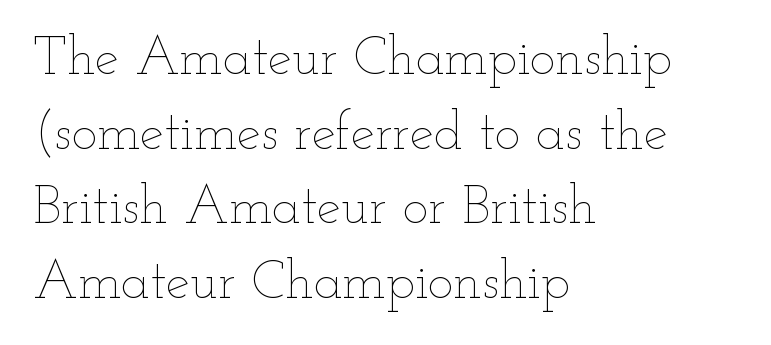
Q: Is the text bold? A: No.
Q: Is the text italic (slanted)? A: No, it is upright.
Q: Is the text underlined? A: No.
Q: How is the paragraph aligned? A: Left-aligned.
Q: Is the spacing between letters normal or unusually wide? A: Normal.
Q: Is the spacing between lines tight, normal or loose? A: Normal.
Q: Width (condensed, normal, or wide)? A: Wide.
Q: Stroke contrast? A: Low.
Q: x-height? A: Small.
Q: Monospaced? A: No.
